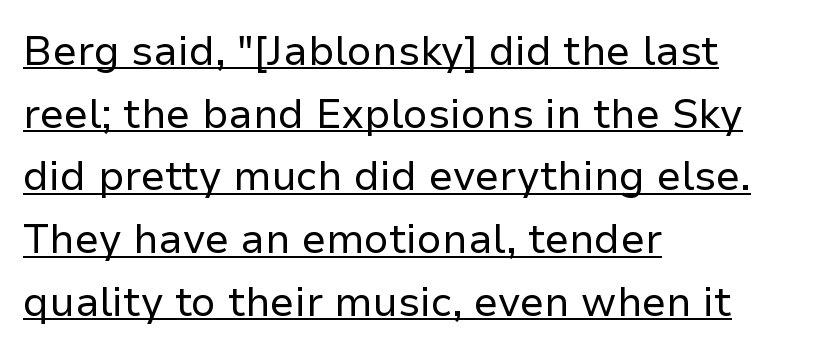
Serifs: no, the terminals of the letterforms are clean. Stems here are at most as thick as an everyday book face. Interline gaps are of average width in this sample. The typesetter has applied underlining to the passage shown. Leftover space on each line is placed entirely after the last word. There is no visible air inserted between adjacent glyphs.
